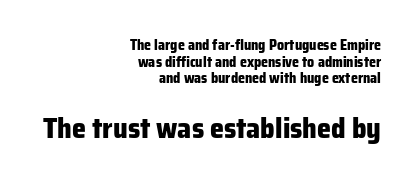
The image shows 28 px heavy sans-serif type, upright; set right-aligned, line spacing 1.18x, normal letter spacing, not underlined; the second (bottom) block is 2.0x larger; low stroke contrast and a medium x-height.
